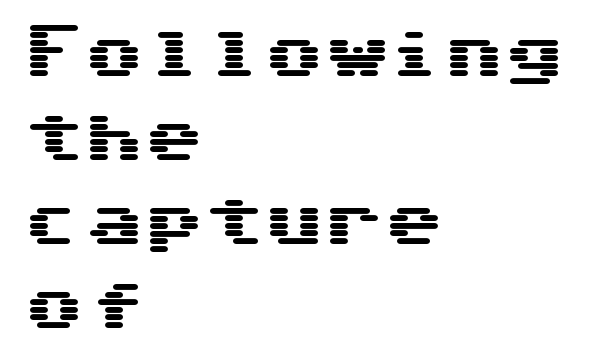
Descenders are the only things crossing below the line. Between one letter and the next there's only the usual sliver of space. The rendering shows plain stroke endings on the letterforms — a sans-serif design. Regular leading. The typography opts for an upright posture over an oblique one. Typeset ragged right — the left edge is the straight one.
